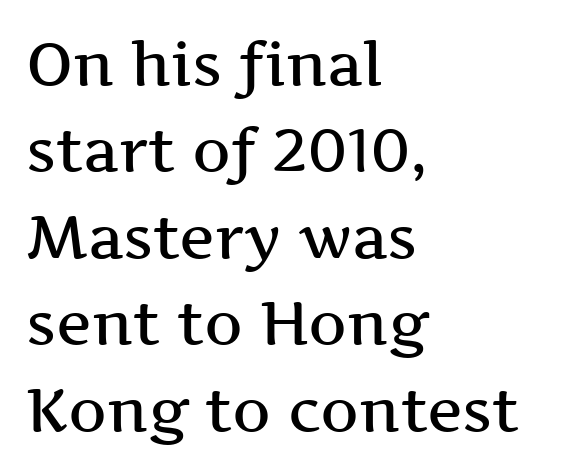
Letters rest on an invisible, unmarked baseline. The leading is moderate, giving the passage an even texture. When letters stand straight like this, we call the style roman or upright. Heft: intermediate — a semibold. The ragged edge is on the right, which tells us the setting is flush left.
